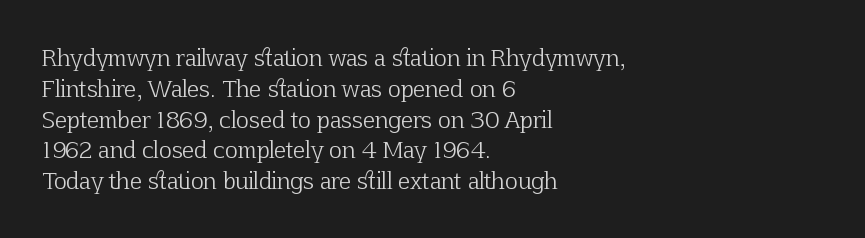
{"italic": "no", "bold": "no", "underline": "no", "align": "left", "line_spacing": "normal", "line_spacing_ratio": 1.4, "letter_spacing": "normal", "letter_spacing_em": 0.0, "glyph_px": 22}
